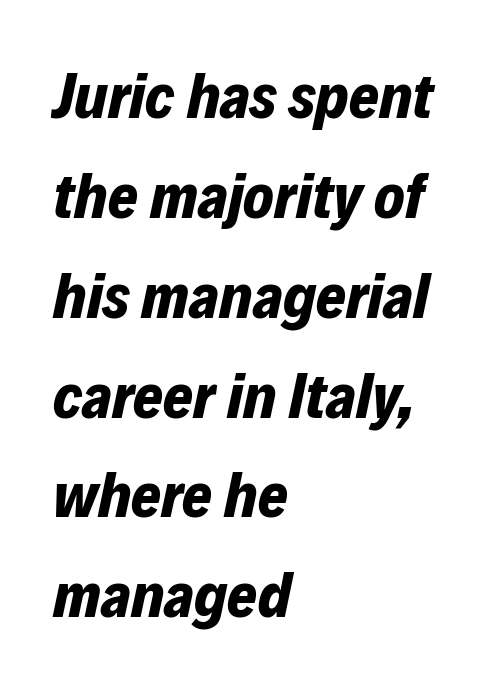
Q: Is the text bold? A: Yes.
Q: Is the text italic (slanted)? A: Yes, it leans right by about 12 degrees.
Q: Is the text underlined? A: No.
Q: How is the paragraph aligned? A: Left-aligned.
Q: Is the spacing between letters normal or unusually wide? A: Normal.
Q: Is the spacing between lines tight, normal or loose? A: Normal.
Q: Width (condensed, normal, or wide)? A: Normal.
Q: Stroke contrast? A: Low.
Q: x-height? A: Medium.
Q: Monospaced? A: No.
